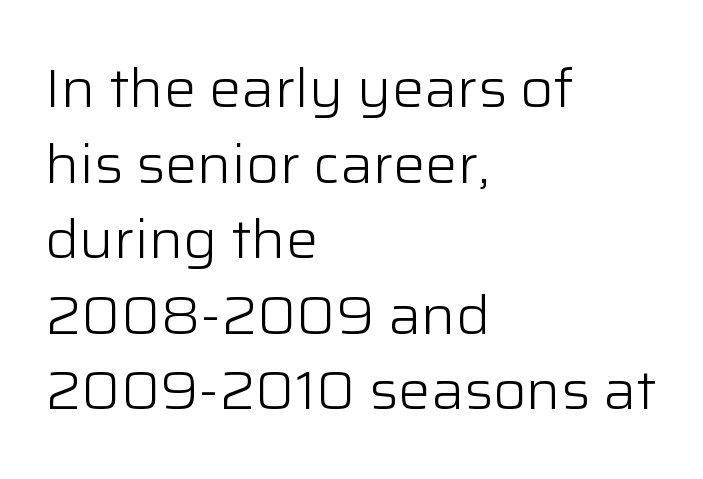
Q: Is the text bold? A: No.
Q: Is the text italic (slanted)? A: No, it is upright.
Q: Is the typeface a serif or a sans-serif typeface? A: Sans-serif.
Q: Is the text underlined? A: No.
Q: How is the paragraph aligned? A: Left-aligned.
Q: Is the spacing between letters normal or unusually wide? A: Normal.
Q: Is the spacing between lines tight, normal or loose? A: Normal.
Q: Width (condensed, normal, or wide)? A: Normal.
Q: Stroke contrast? A: Low.
Q: x-height? A: Medium.
Q: Monospaced? A: No.
